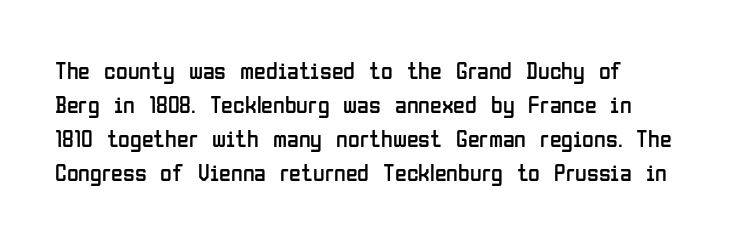
Honestly, the row spacing looks completely unremarkable. Does extra space separate the letters? No, they use regular spacing. Bare-footed words on every line. A light-to-regular cut is what we see here.
